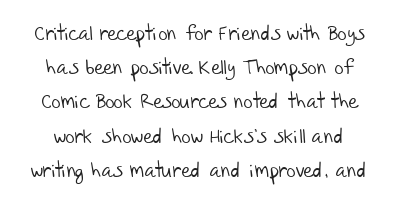
Q: Is the text bold? A: No.
Q: Is the text underlined? A: No.
Q: How is the paragraph aligned? A: Centered.
Q: Is the spacing between letters normal or unusually wide? A: Normal.
